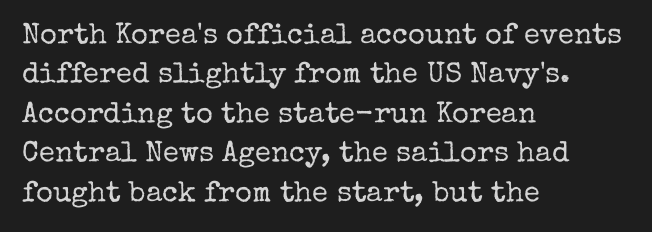
Honestly, the letter spacing is just normal — you wouldn't notice it. The block of text has a typical density, with ordinary space between rows. Check the space under the baseline: it is left empty. Vertical strokes here are truly vertical. A light-to-regular cut is what we see here.
